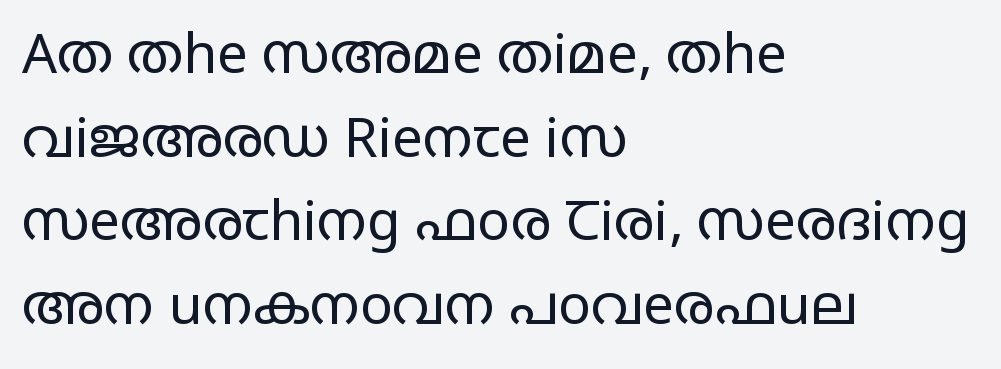
Leftover space on each line is placed entirely after the last word. Weight: in the light-to-regular range. The gap between lines stays unmarked. Compared with typical paragraphs, the rows here are spaced about the same. Posture: vertical. To sum up the face: it is a sans, with no serifs.
